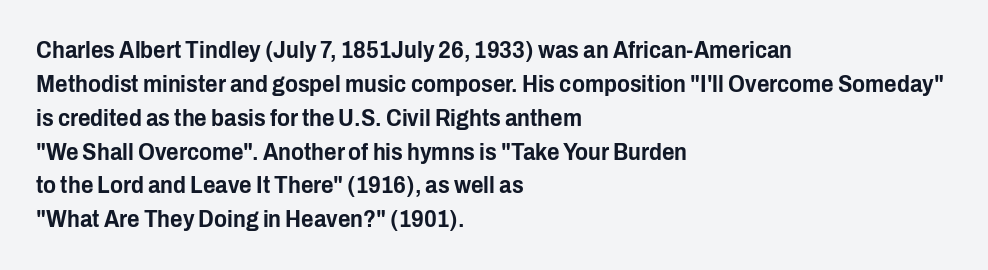
The image shows 24 px text type, upright; set left-aligned, normal line spacing (1.41x), normal letter spacing, not underlined.
